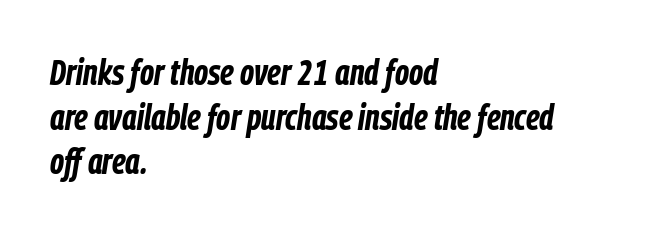
Q: Is the text bold? A: Yes.
Q: Is the text italic (slanted)? A: Yes, it leans right by about 9 degrees.
Q: Is the text underlined? A: No.
Q: How is the paragraph aligned? A: Left-aligned.
Q: Is the spacing between letters normal or unusually wide? A: Normal.
Q: Width (condensed, normal, or wide)? A: Condensed.
Q: Stroke contrast? A: Low.
Q: x-height? A: Medium.
Q: Monospaced? A: No.
